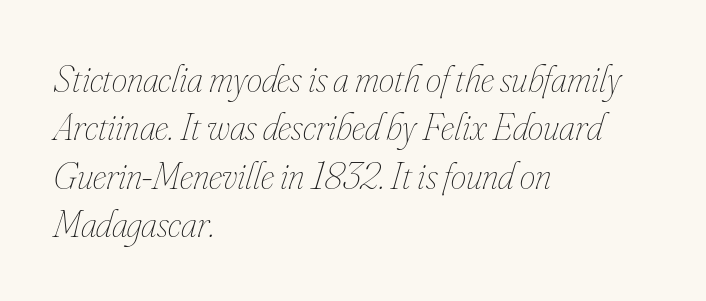
{"italic": "yes", "lean": "right", "slant_degrees": 16, "bold": "no", "weight": "thin", "width": "condensed", "stroke_contrast": "low", "x_height": "small", "monospaced": "no", "underline": "no", "align": "left", "line_spacing_ratio": 1.24, "letter_spacing": "normal", "letter_spacing_em": 0.0, "glyph_px": 39}
